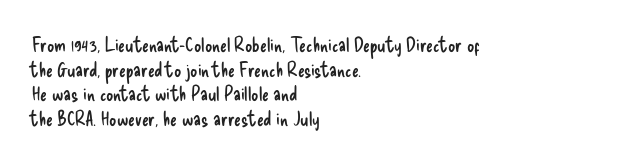
Q: Is the text bold? A: No.
Q: Is the text italic (slanted)? A: No, it is upright.
Q: Is the text underlined? A: No.
Q: How is the paragraph aligned? A: Left-aligned.
Q: Is the spacing between letters normal or unusually wide? A: Normal.
